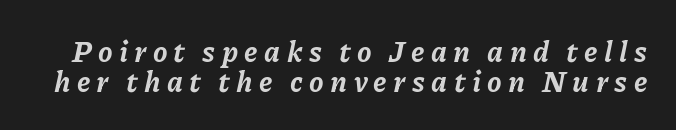
{"italic": "yes", "lean": "right", "slant_degrees": 11, "bold": "yes", "weight": "bold", "width": "normal", "stroke_contrast": "low", "x_height": "medium", "monospaced": "no", "underline": "no", "line_spacing": "tight", "line_spacing_ratio": 1.02, "letter_spacing": "wide", "letter_spacing_em": 0.22, "glyph_px": 29}
